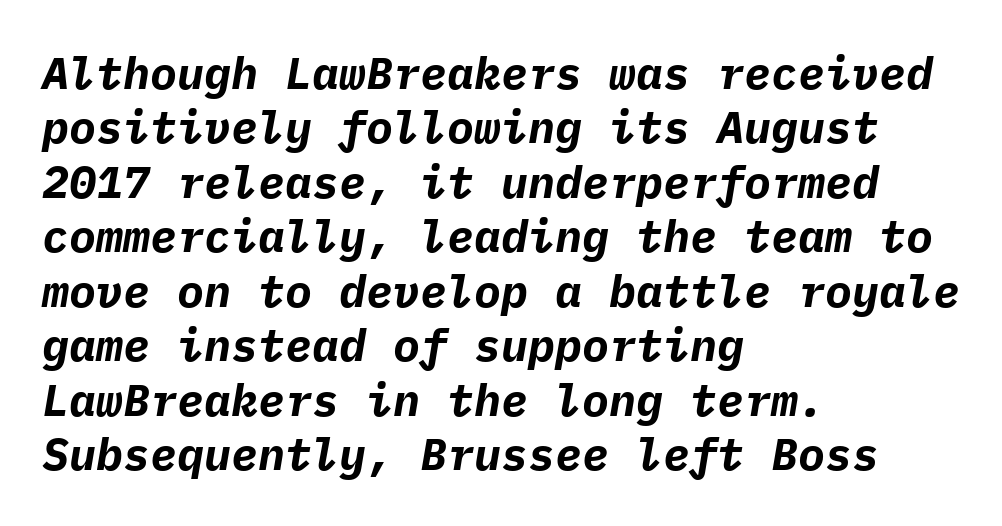
Q: Is the text bold? A: Yes.
Q: Is the text italic (slanted)? A: Yes, it leans right by about 9 degrees.
Q: Is the text underlined? A: No.
Q: How is the paragraph aligned? A: Left-aligned.
Q: Is the spacing between letters normal or unusually wide? A: Normal.
Q: Width (condensed, normal, or wide)? A: Normal.
Q: Stroke contrast? A: Low.
Q: x-height? A: Medium.
Q: Monospaced? A: Yes.
